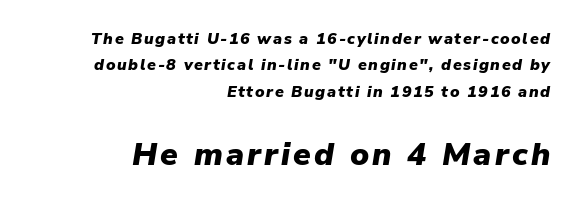
Q: Is the text bold? A: Yes.
Q: Is the text italic (slanted)? A: Yes, it leans right by about 9 degrees.
Q: Is the text underlined? A: No.
Q: How is the paragraph aligned? A: Right-aligned.
Q: Is the spacing between lines tight, normal or loose? A: Normal.
Q: Which block of text is set in a larger size, the first (top) or the second (bottom)? A: The second (bottom) one.
Q: Width (condensed, normal, or wide)? A: Normal.
Q: Stroke contrast? A: Low.
Q: x-height? A: Medium.
Q: Monospaced? A: No.
